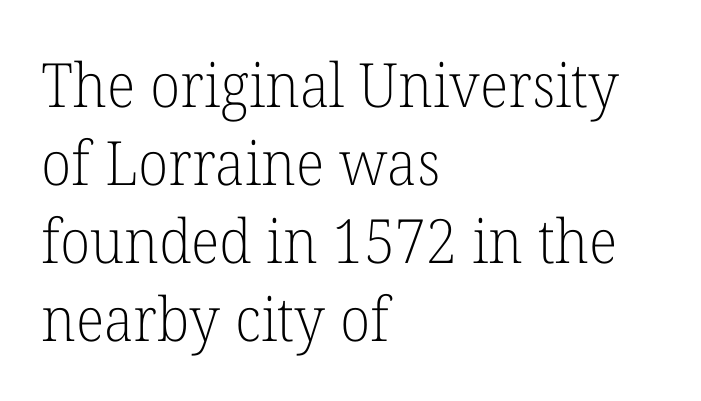
The image shows 61 px light serif type, upright; set left-aligned, normal line spacing (1.28x), normal letter spacing, not underlined; low stroke contrast and a medium x-height.
